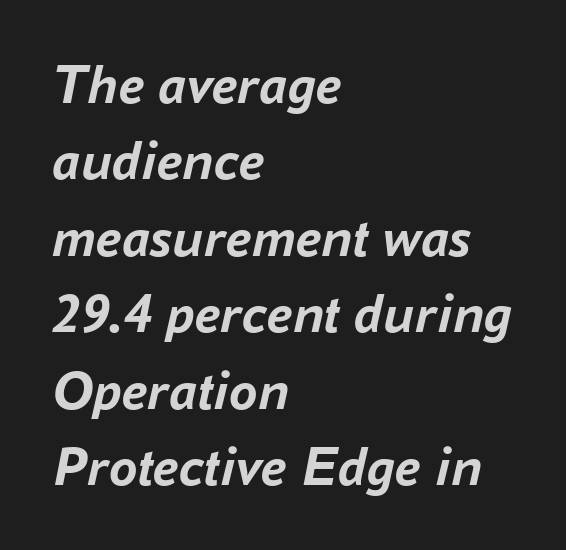
Q: Is the text bold? A: Yes.
Q: Is the text italic (slanted)? A: Yes, it leans right by about 16 degrees.
Q: Is the text underlined? A: No.
Q: How is the paragraph aligned? A: Left-aligned.
Q: Is the spacing between letters normal or unusually wide? A: Normal.
Q: Is the spacing between lines tight, normal or loose? A: Normal.
Q: Width (condensed, normal, or wide)? A: Normal.
Q: Stroke contrast? A: Low.
Q: x-height? A: Medium.
Q: Monospaced? A: No.
